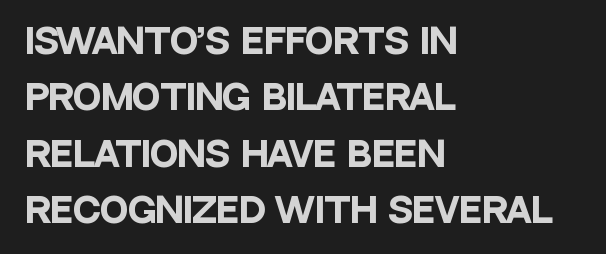
A typesetter would call this proportional, since set widths differ per character. Posture: vertical. The designer left line spacing at the default. Nobody drew a line under any word here.
